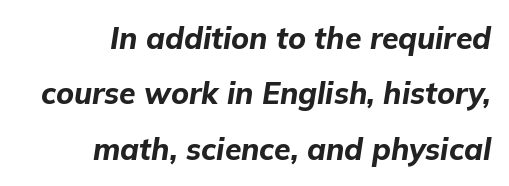
Chunky letters — that's bold for sure. Leftover space on each line is placed entirely before the opening word. Each letter keeps its own natural width here, so spacing adapts to shape. Honestly, the letter spacing is just normal — you wouldn't notice it. The baseline area is clear. When letters slant like this, we call the style italic.
